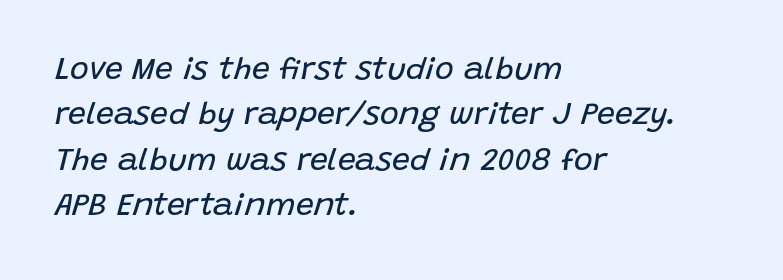
{"italic": "yes", "lean": "right", "slant_degrees": 15, "bold": "no", "weight": "regular", "width": "normal", "stroke_contrast": "low", "x_height": "large", "monospaced": "no", "underline": "no", "align": "left", "line_spacing": "normal", "line_spacing_ratio": 1.42, "letter_spacing": "normal", "letter_spacing_em": 0.0, "glyph_px": 32}
